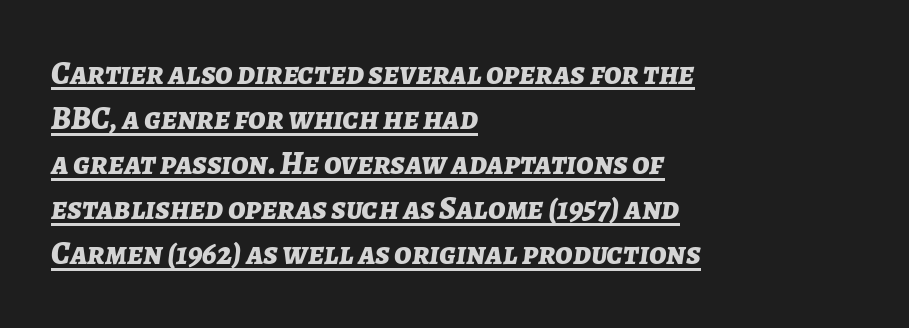
Whoever set this chose a conventional vertical rhythm. These lines are rendered in a variable-pitch font. A continuous stroke trails under the words, as in a hyperlink. This sample uses an oblique cut, with every glyph tilted off the vertical. Notice how thick the strokes are: this is what a full bold looks like.
